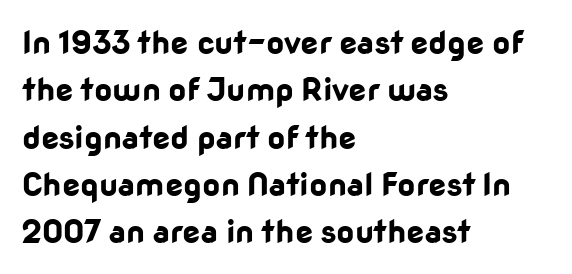
Q: Is the text bold? A: Yes.
Q: Is the text italic (slanted)? A: No, it is upright.
Q: Is the typeface a serif or a sans-serif typeface? A: Sans-serif.
Q: Is the text underlined? A: No.
Q: How is the paragraph aligned? A: Left-aligned.
Q: Is the spacing between letters normal or unusually wide? A: Normal.
Q: Is the spacing between lines tight, normal or loose? A: Normal.
Q: Width (condensed, normal, or wide)? A: Normal.
Q: Stroke contrast? A: Low.
Q: x-height? A: Medium.
Q: Monospaced? A: No.
